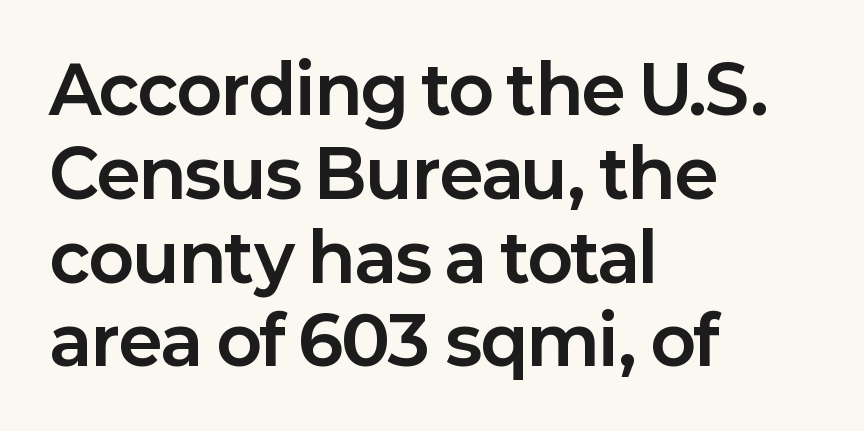
The image shows 66 px bold sans-serif type, upright; set left-aligned, normal line spacing (1.27x), normal letter spacing, not underlined; low stroke contrast and a medium x-height.
